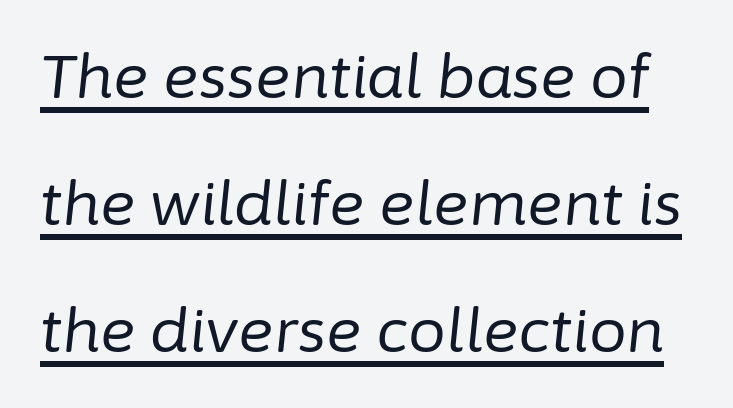
Tracking here is standard; glyphs follow each other at the usual distance. Slant detected: the letters are inclined. In terms of leading, this rendering errs on the spacious side. The face used here appears with an underline applied.
